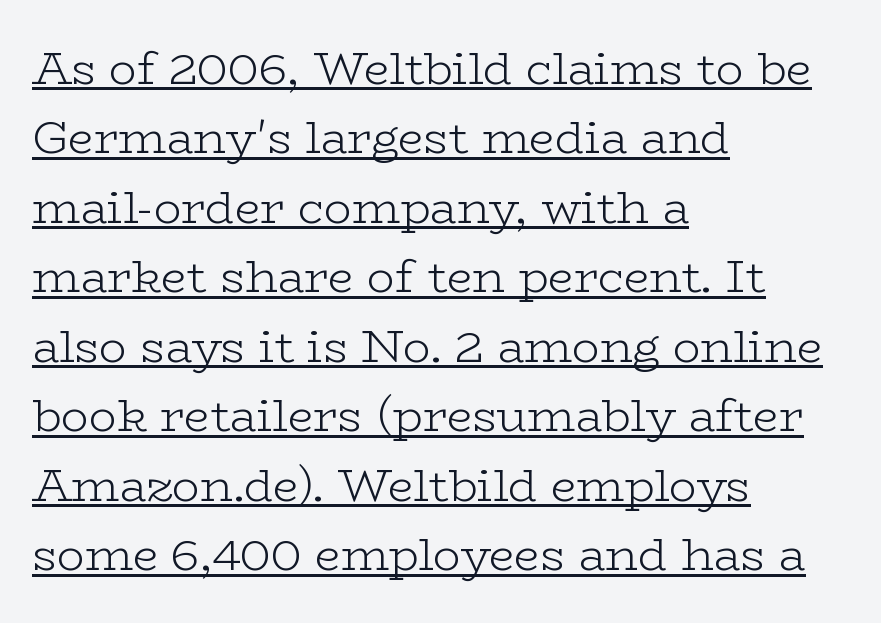
Check where the strokes stop: tiny serifs finish them off. The sample's only ornament is a line tracing under the words. A typesetter would call this proportional, since set widths differ per character. Is there much room between lines? A standard amount, neither cramped nor airy. Alignment: flush left. Rendered with straight, roman letterforms.
